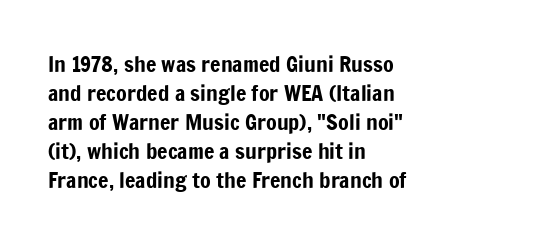
The image shows 22 px text type, upright; set left-aligned, normal line spacing (1.32x), normal letter spacing, not underlined.
